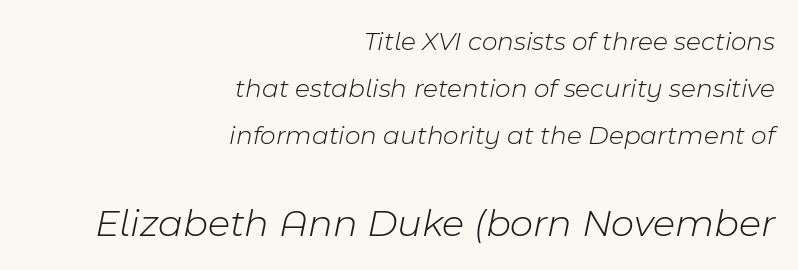
{"italic": "yes", "lean": "right", "slant_degrees": 11, "bold": "no", "weight": "light", "width": "normal", "stroke_contrast": "low", "x_height": "medium", "monospaced": "no", "underline": "no", "align": "right", "line_spacing_ratio": 1.75, "letter_spacing": "normal", "letter_spacing_em": 0.0, "larger_block": "second", "size_ratio": 1.48, "glyph_px": 40}
